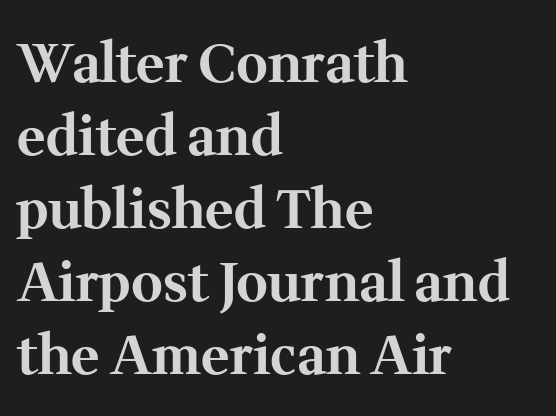
Q: Is the text bold? A: Yes.
Q: Is the text italic (slanted)? A: No, it is upright.
Q: Is the typeface a serif or a sans-serif typeface? A: Serif.
Q: Is the text underlined? A: No.
Q: How is the paragraph aligned? A: Left-aligned.
Q: Is the spacing between letters normal or unusually wide? A: Normal.
Q: Is the spacing between lines tight, normal or loose? A: Normal.
Q: Width (condensed, normal, or wide)? A: Normal.
Q: Stroke contrast? A: Medium.
Q: x-height? A: Medium.
Q: Monospaced? A: No.
